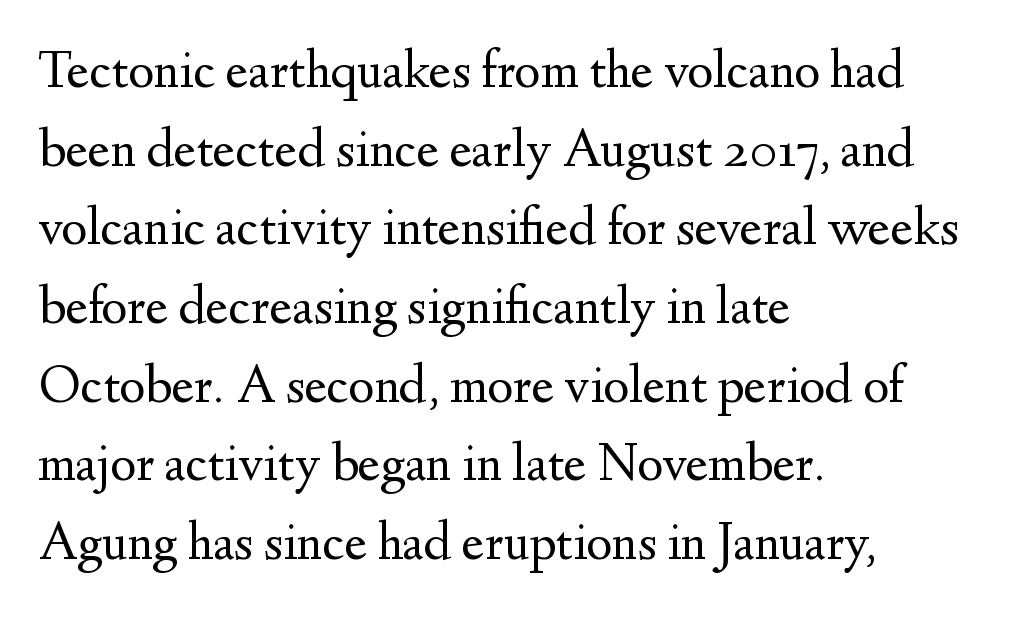
The image shows 55 px regular-weight serif type, upright; set left-aligned, normal line spacing (1.43x), normal letter spacing, not underlined; medium stroke contrast and a small x-height.
